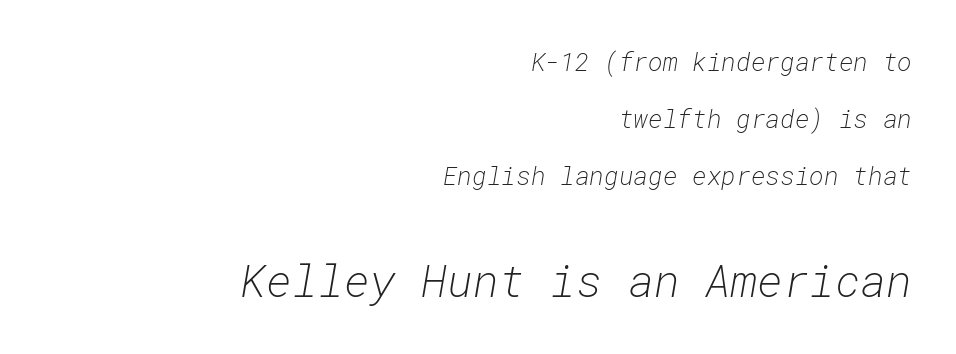
{"italic": "yes", "lean": "right", "slant_degrees": 10, "bold": "no", "weight": "light", "width": "normal", "stroke_contrast": "low", "x_height": "medium", "monospaced": "yes", "underline": "no", "align": "right", "line_spacing": "loose", "line_spacing_ratio": 2.28, "letter_spacing": "normal", "letter_spacing_em": 0.0, "larger_block": "second", "size_ratio": 1.76, "glyph_px": 44}
